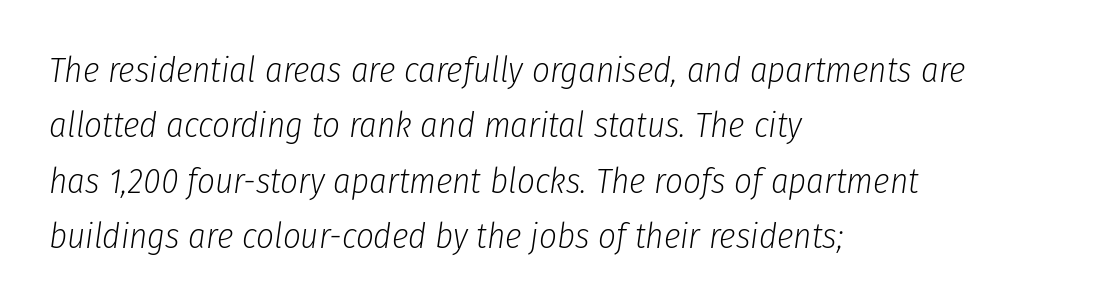
{"italic": "yes", "lean": "right", "slant_degrees": 8, "bold": "no", "weight": "light", "width": "condensed", "stroke_contrast": "low", "x_height": "medium", "monospaced": "no", "underline": "no", "align": "left", "line_spacing": "normal", "line_spacing_ratio": 1.58, "letter_spacing": "normal", "letter_spacing_em": 0.0, "glyph_px": 35}
